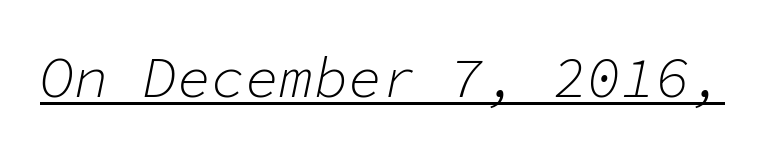
The image shows 57 px light type, italic (leaning right), monospaced; set normal letter spacing, underlined; low stroke contrast and a medium x-height.
